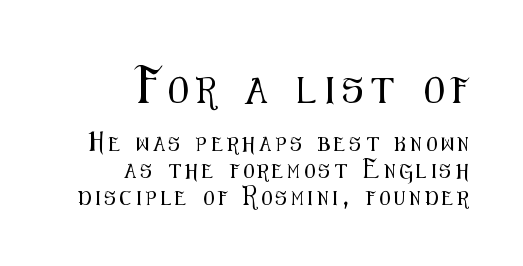
Q: Is the text italic (slanted)? A: No, it is upright.
Q: Is the text underlined? A: No.
Q: How is the paragraph aligned? A: Right-aligned.
Q: Is the spacing between letters normal or unusually wide? A: Unusually wide.
Q: Is the spacing between lines tight, normal or loose? A: Loose.
Q: Which block of text is set in a larger size, the first (top) or the second (bottom)? A: The first (top) one.
